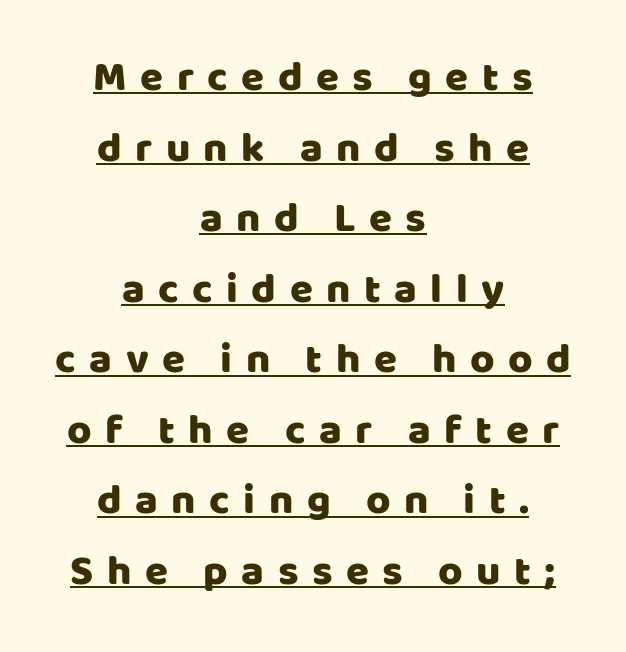
{"serif": "no", "italic": "no", "width": "normal", "stroke_contrast": "low", "x_height": "large", "monospaced": "no", "underline": "yes", "align": "center", "line_spacing": "normal", "line_spacing_ratio": 1.68, "letter_spacing": "wide", "letter_spacing_em": 0.32, "glyph_px": 42}
